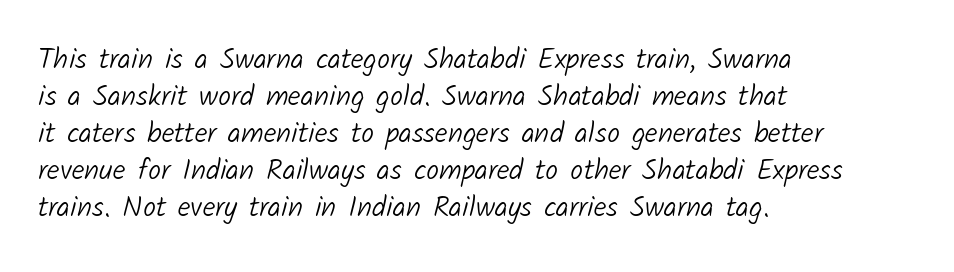
Q: Is the text bold? A: No.
Q: Is the typeface a serif or a sans-serif typeface? A: Sans-serif.
Q: Is the text underlined? A: No.
Q: How is the paragraph aligned? A: Left-aligned.
Q: Is the spacing between letters normal or unusually wide? A: Normal.
Q: Is the spacing between lines tight, normal or loose? A: Normal.
Q: Width (condensed, normal, or wide)? A: Normal.
Q: Stroke contrast? A: Low.
Q: x-height? A: Medium.
Q: Monospaced? A: No.
